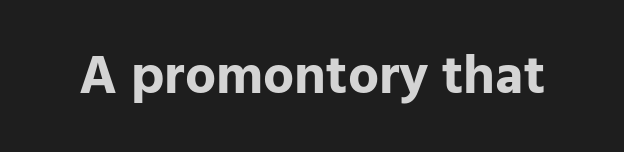
Q: Is the text bold? A: Yes.
Q: Is the text italic (slanted)? A: No, it is upright.
Q: Is the typeface a serif or a sans-serif typeface? A: Sans-serif.
Q: Is the text underlined? A: No.
Q: Is the spacing between letters normal or unusually wide? A: Normal.
Q: Width (condensed, normal, or wide)? A: Normal.
Q: Stroke contrast? A: Low.
Q: x-height? A: Medium.
Q: Monospaced? A: No.
